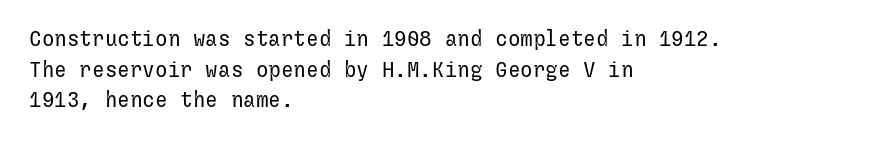
The image shows 21 px text type, upright; set left-aligned, normal line spacing (1.46x), normal letter spacing, not underlined.
